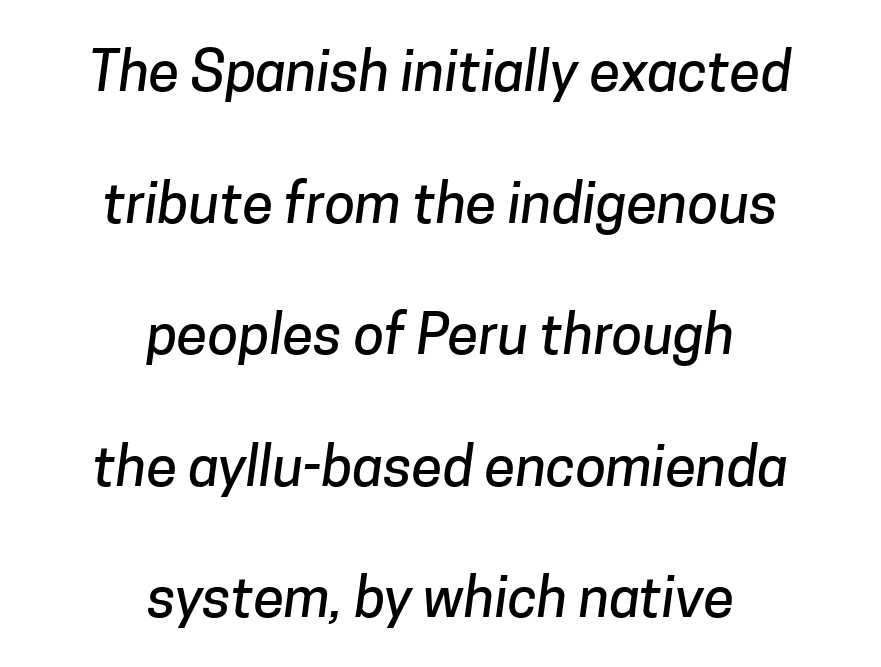
Q: Is the typeface a serif or a sans-serif typeface? A: Sans-serif.
Q: Is the text underlined? A: No.
Q: How is the paragraph aligned? A: Centered.
Q: Is the spacing between letters normal or unusually wide? A: Normal.
Q: Is the spacing between lines tight, normal or loose? A: Loose.
Q: Width (condensed, normal, or wide)? A: Normal.
Q: Stroke contrast? A: Low.
Q: x-height? A: Medium.
Q: Monospaced? A: No.
